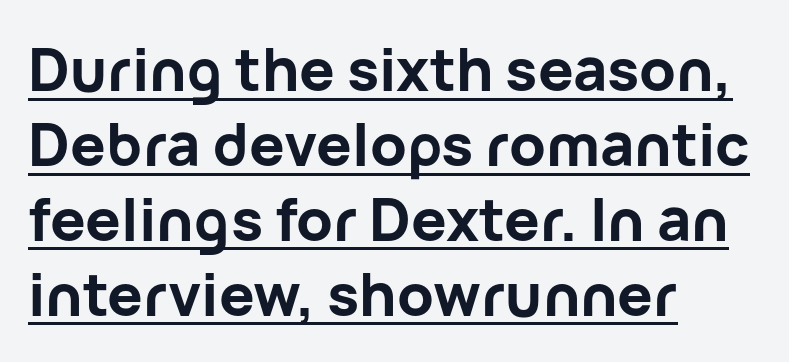
Notice how thick the strokes are: this is what a full bold looks like. Standard letterfit; no display-style spreading of the glyphs. A classic flush-left, rag-right setting is used for this passage. You could not count columns in this text — the font is proportionally spaced.
